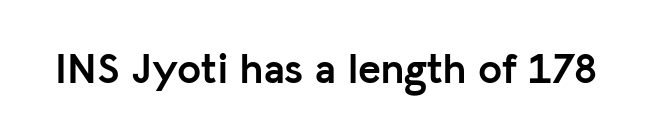
Weight: bold. Tracking value appears to be zero — textbook default spacing. Any mark beneath the type? The region is blank. When letters stand straight like this, we call the style roman or upright.
